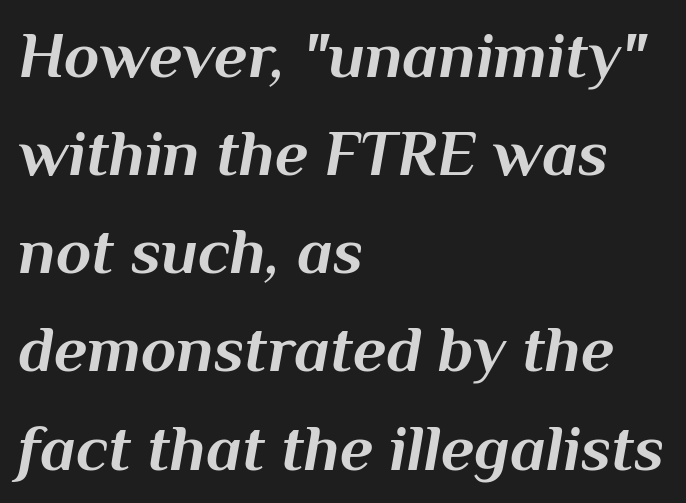
Q: Is the text bold? A: Yes.
Q: Is the text italic (slanted)? A: Yes, it leans right by about 10 degrees.
Q: Is the text underlined? A: No.
Q: How is the paragraph aligned? A: Left-aligned.
Q: Is the spacing between letters normal or unusually wide? A: Normal.
Q: Is the spacing between lines tight, normal or loose? A: Normal.
Q: Width (condensed, normal, or wide)? A: Normal.
Q: Stroke contrast? A: Medium.
Q: x-height? A: Medium.
Q: Monospaced? A: No.
